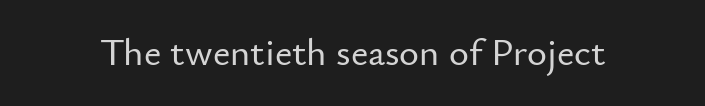
The image shows 38 px sans-serif type, upright; set normal letter spacing, not underlined; low stroke contrast and a small x-height.
